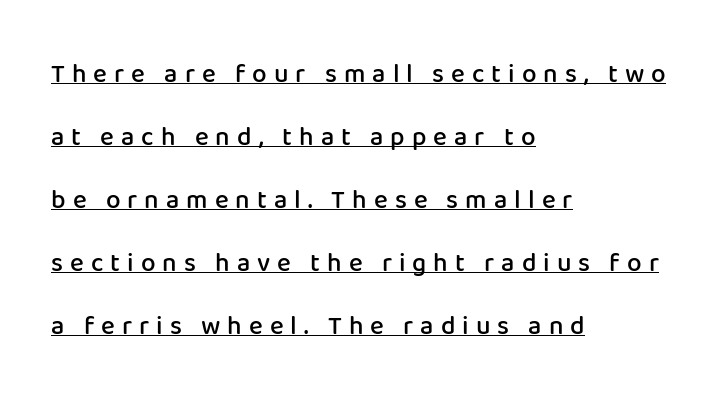
Q: Is the text bold? A: Semi-bold.
Q: Is the text italic (slanted)? A: No, it is upright.
Q: Is the text underlined? A: Yes.
Q: How is the paragraph aligned? A: Left-aligned.
Q: Is the spacing between letters normal or unusually wide? A: Unusually wide.
Q: Is the spacing between lines tight, normal or loose? A: Loose.
